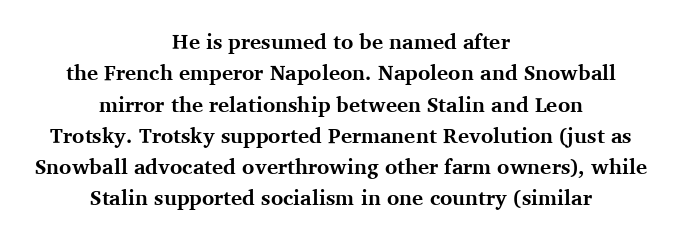
The image shows 21 px bold type, upright; set centered, normal line spacing (1.49x), normal letter spacing, not underlined.
